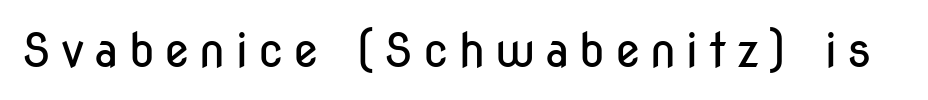
The type is letterspaced generously, with wide tracking. Underline: absent. Weight class: somewhere from thin through regular. Proportional: the letters do not fall into vertical columns. The letters stand straight up with perfectly vertical stems.
